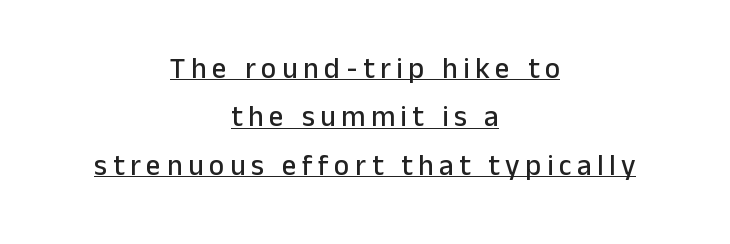
The image shows 29 px sans-serif type, upright; set centered, normal line spacing (1.67x), underlined; low stroke contrast and a medium x-height.
